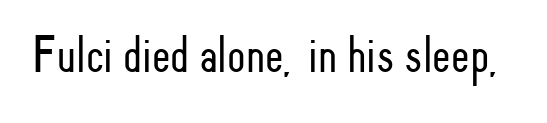
Letters have the restrained weight of plain body copy at most. In terms of letterform style, serifs are entirely absent. The specimen reads as upright at a glance. The rendering uses natural spacing where letterforms have individual widths.
